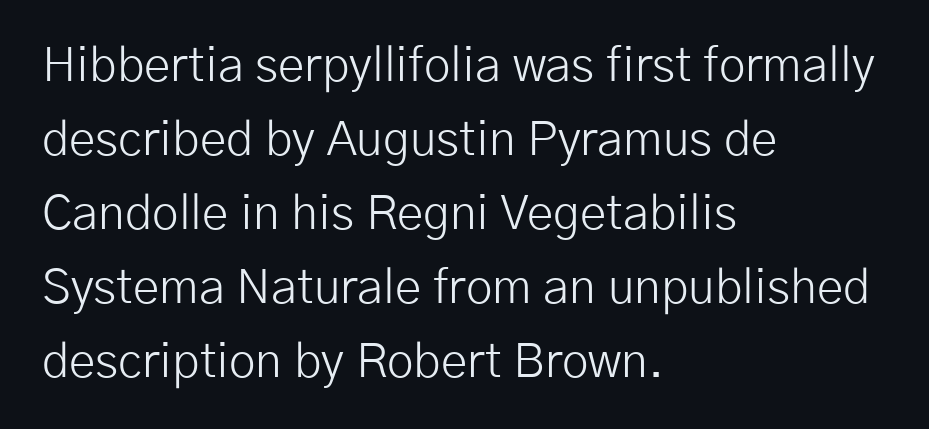
{"serif": "no", "italic": "no", "bold": "no", "weight": "light", "width": "normal", "stroke_contrast": "low", "x_height": "medium", "monospaced": "no", "underline": "no", "align": "left", "line_spacing": "normal", "line_spacing_ratio": 1.54, "letter_spacing": "normal", "letter_spacing_em": 0.0, "glyph_px": 48}
